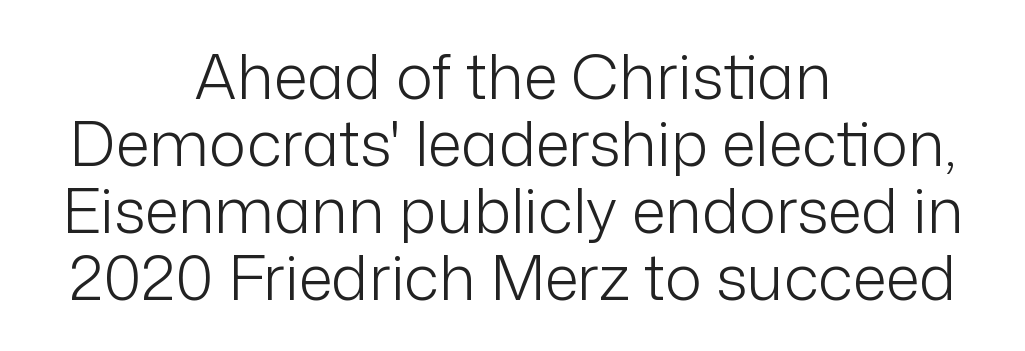
The image shows 62 px light sans-serif type, upright; set centered, tight line spacing (1.08x), normal letter spacing, not underlined; low stroke contrast and a medium x-height.
